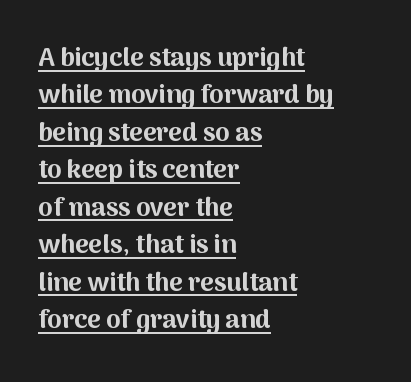
The passage shown is emphatically bold. What decoration does the sample have? An underline. Short and long lines alike share a common starting point at left. Ordinary non-slanted type is in use. Notice how descenders clear the ascenders below comfortably — that's standard leading. Between one letter and the next there's only the usual sliver of space.
